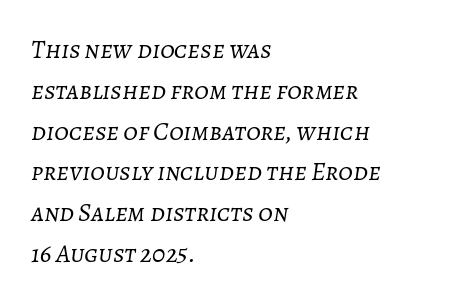
{"italic": "yes", "lean": "right", "slant_degrees": 7, "bold": "no", "underline": "no", "align": "left", "line_spacing": "normal", "line_spacing_ratio": 1.57, "letter_spacing": "normal", "letter_spacing_em": 0.0, "glyph_px": 26}
